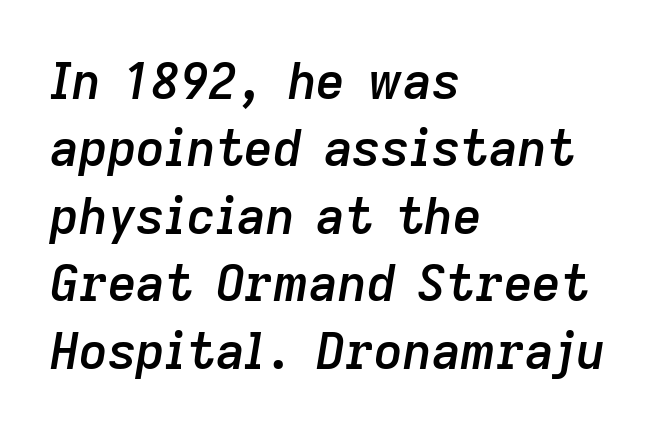
Q: Is the text bold? A: Semi-bold.
Q: Is the text italic (slanted)? A: Yes, it leans right by about 9 degrees.
Q: Is the text underlined? A: No.
Q: How is the paragraph aligned? A: Left-aligned.
Q: Is the spacing between letters normal or unusually wide? A: Normal.
Q: Is the spacing between lines tight, normal or loose? A: Normal.
Q: Width (condensed, normal, or wide)? A: Normal.
Q: Stroke contrast? A: Low.
Q: x-height? A: Medium.
Q: Monospaced? A: No.
